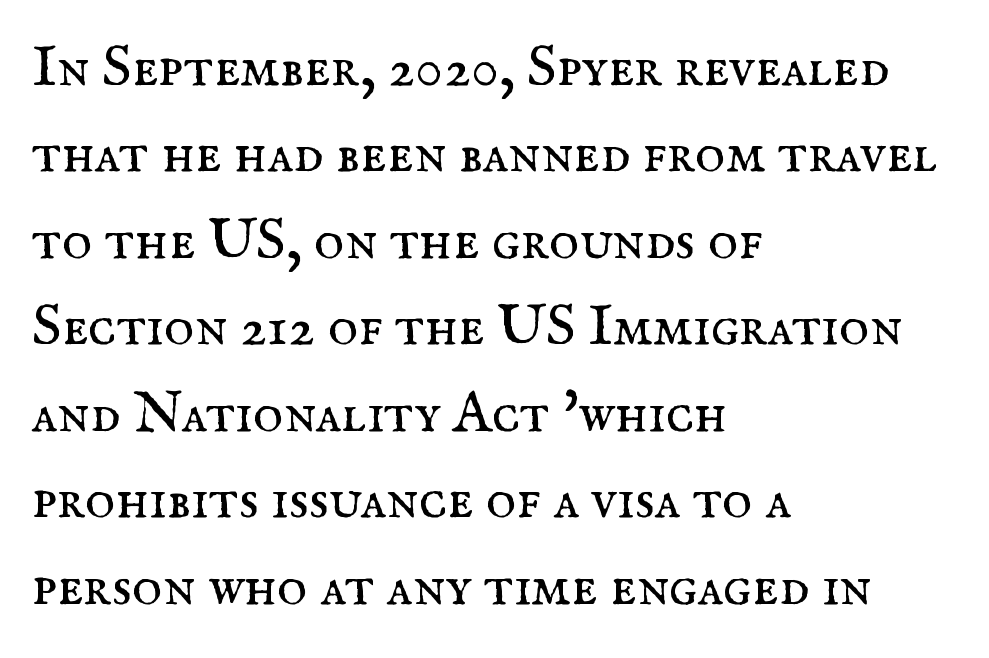
The compositor pushed each line to the left boundary. The space between consecutive lines is moderate. The text was rendered using a seriffed face with decorative stroke endings. Glyph-to-glyph distance matches everyday printed text. The face used here is proportionally spaced, like ordinary book or web type. The font sits on the lighter half of the weight spectrum, regular included.
